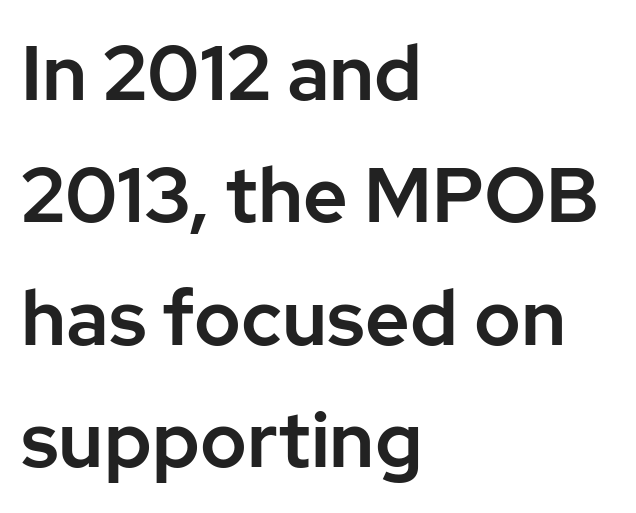
Think of a printed novel: that variable character pitch is what you see here. Honestly, the letter spacing is just normal — you wouldn't notice it. Descenders hang freely into open space. The ragged edge is on the right, which tells us the setting is flush left.
